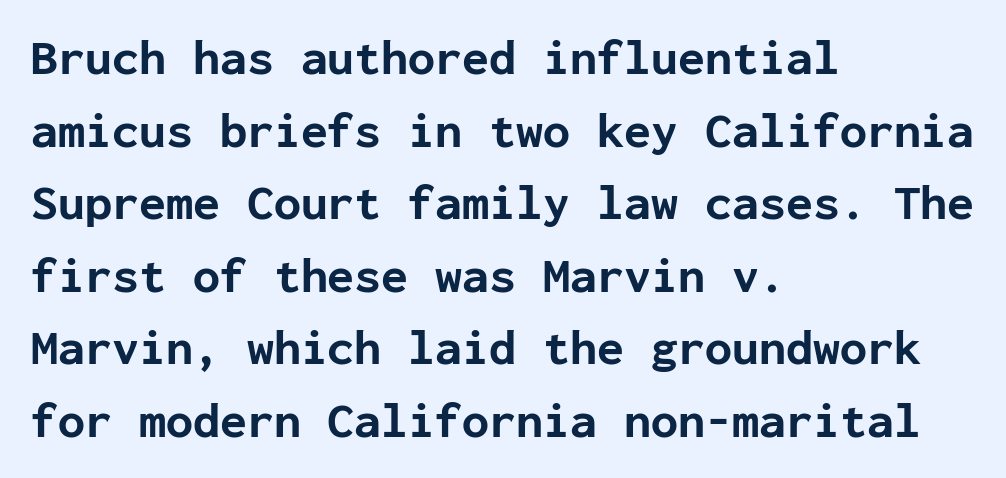
{"serif": "no", "italic": "no", "bold": "yes", "weight": "bold", "width": "normal", "stroke_contrast": "low", "x_height": "medium", "monospaced": "yes", "underline": "no", "align": "left", "line_spacing": "normal", "line_spacing_ratio": 1.48, "letter_spacing": "normal", "letter_spacing_em": 0.0, "glyph_px": 49}
